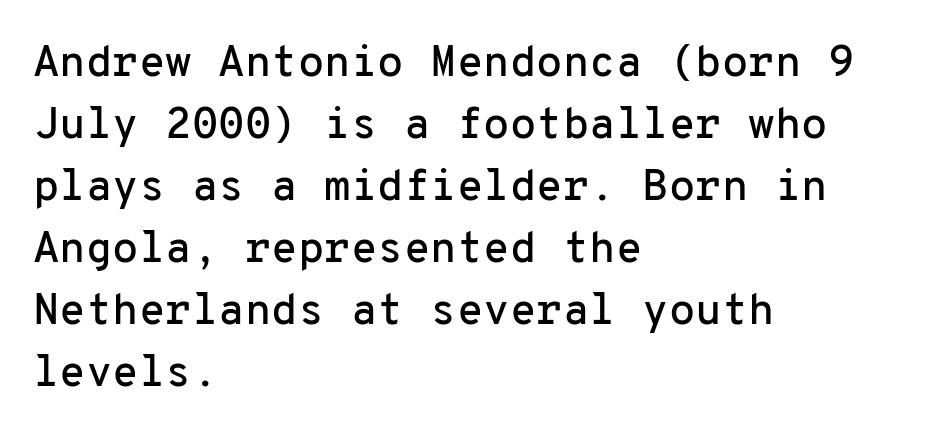
{"serif": "no", "italic": "no", "width": "normal", "stroke_contrast": "low", "x_height": "medium", "monospaced": "yes", "underline": "no", "align": "left", "line_spacing": "normal", "line_spacing_ratio": 1.44, "letter_spacing": "normal", "letter_spacing_em": 0.0, "glyph_px": 43}
